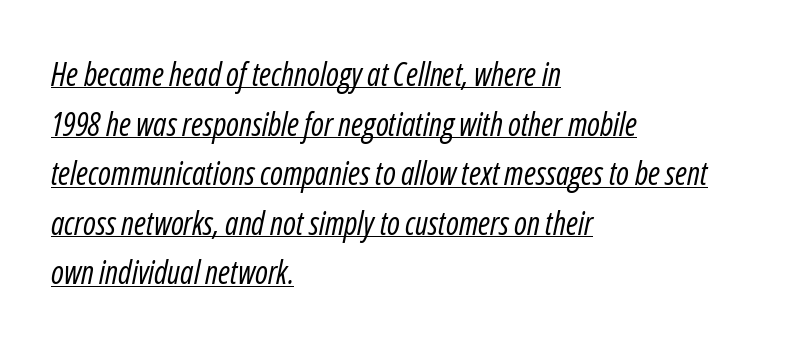
{"italic": "yes", "lean": "right", "slant_degrees": 12, "bold": "no", "weight": "regular", "width": "condensed", "stroke_contrast": "low", "x_height": "medium", "monospaced": "no", "underline": "yes", "align": "left", "line_spacing": "normal", "line_spacing_ratio": 1.55, "letter_spacing": "normal", "letter_spacing_em": 0.0, "glyph_px": 32}
